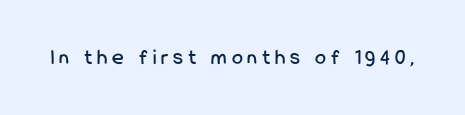
{"italic": "no", "underline": "no", "letter_spacing": "wide", "letter_spacing_em": 0.22, "glyph_px": 22}
